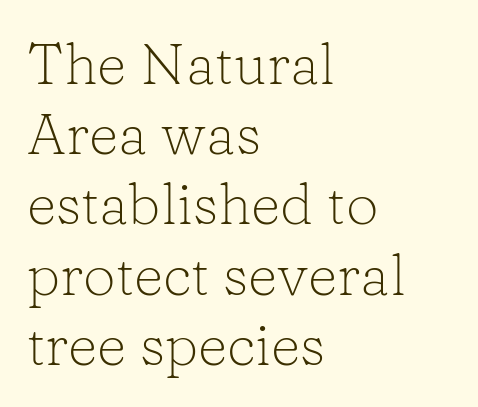
The image shows 58 px light serif type, upright; set left-aligned, line spacing 1.21x, normal letter spacing, not underlined; low stroke contrast and a medium x-height.
